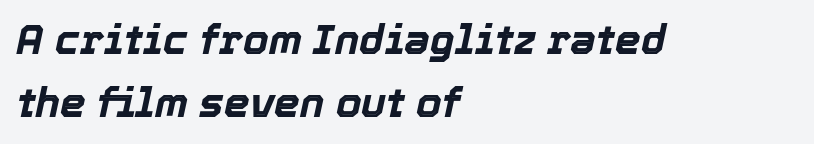
Q: Is the text bold? A: Yes.
Q: Is the text italic (slanted)? A: Yes, it leans right by about 12 degrees.
Q: Is the text underlined? A: No.
Q: How is the paragraph aligned? A: Left-aligned.
Q: Is the spacing between letters normal or unusually wide? A: Normal.
Q: Is the spacing between lines tight, normal or loose? A: Normal.
Q: Width (condensed, normal, or wide)? A: Normal.
Q: x-height? A: Medium.
Q: Monospaced? A: No.
